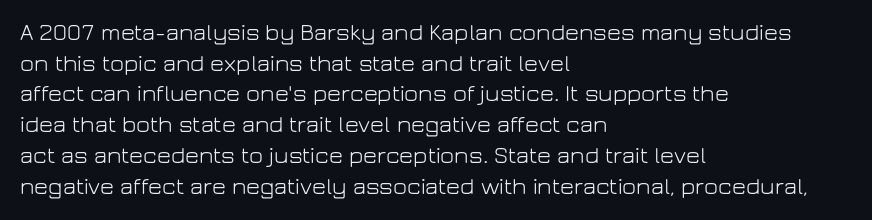
{"italic": "no", "bold": "no", "underline": "no", "align": "left", "line_spacing": "normal", "line_spacing_ratio": 1.28, "letter_spacing": "normal", "letter_spacing_em": 0.0, "glyph_px": 24}
